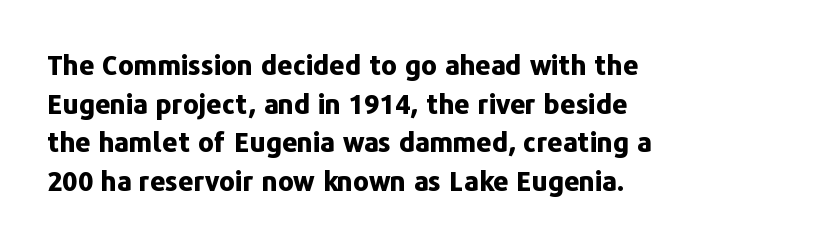
{"italic": "no", "bold": "yes", "underline": "no", "align": "left", "line_spacing": "normal", "line_spacing_ratio": 1.43, "letter_spacing": "normal", "letter_spacing_em": 0.0, "glyph_px": 27}
